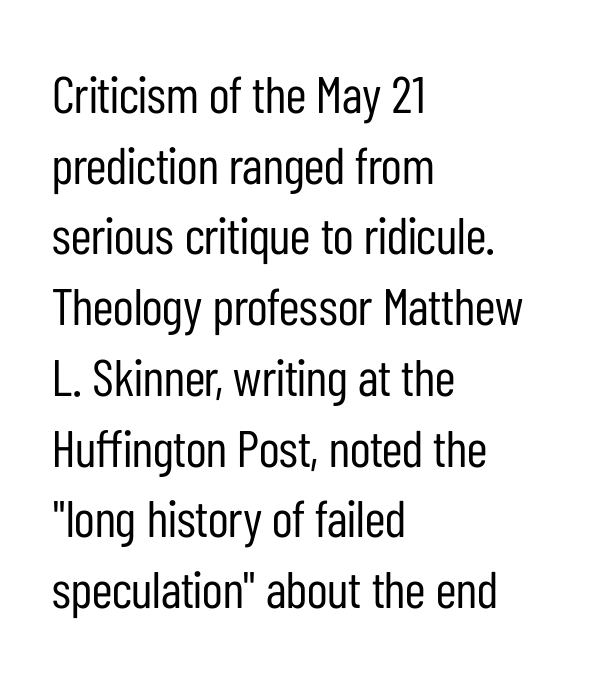
{"serif": "no", "italic": "no", "bold": "no", "weight": "regular", "width": "condensed", "stroke_contrast": "low", "x_height": "medium", "monospaced": "no", "underline": "no", "align": "left", "line_spacing": "normal", "line_spacing_ratio": 1.36, "letter_spacing": "normal", "letter_spacing_em": 0.0, "glyph_px": 52}
